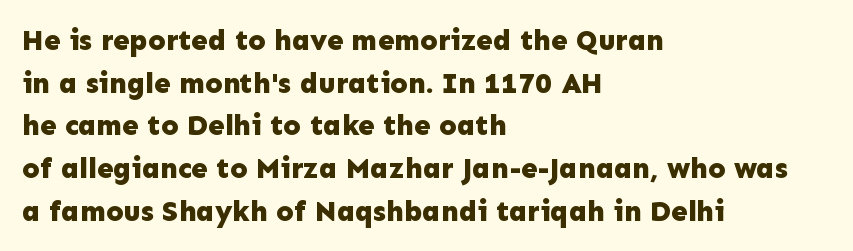
The image shows 29 px bold sans-serif type, upright; set left-aligned, normal line spacing (1.47x), normal letter spacing, not underlined; low stroke contrast and a medium x-height.
